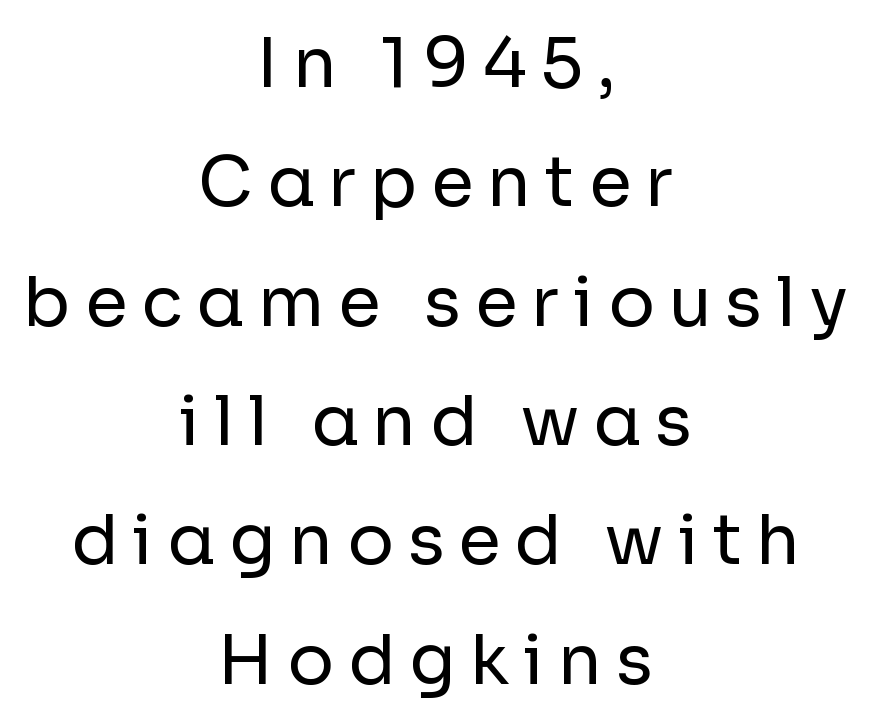
{"serif": "no", "italic": "no", "bold": "no", "weight": "regular", "width": "normal", "stroke_contrast": "low", "x_height": "medium", "monospaced": "no", "underline": "no", "align": "center", "line_spacing_ratio": 1.73, "letter_spacing": "wide", "letter_spacing_em": 0.2, "glyph_px": 69}
